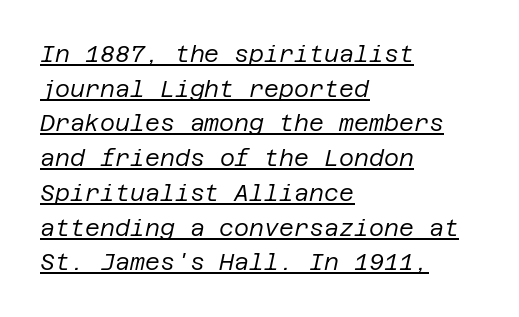
Q: Is the text bold? A: No.
Q: Is the text italic (slanted)? A: Yes, it leans right by about 12 degrees.
Q: Is the text underlined? A: Yes.
Q: How is the paragraph aligned? A: Left-aligned.
Q: Is the spacing between letters normal or unusually wide? A: Normal.
Q: Is the spacing between lines tight, normal or loose? A: Normal.
